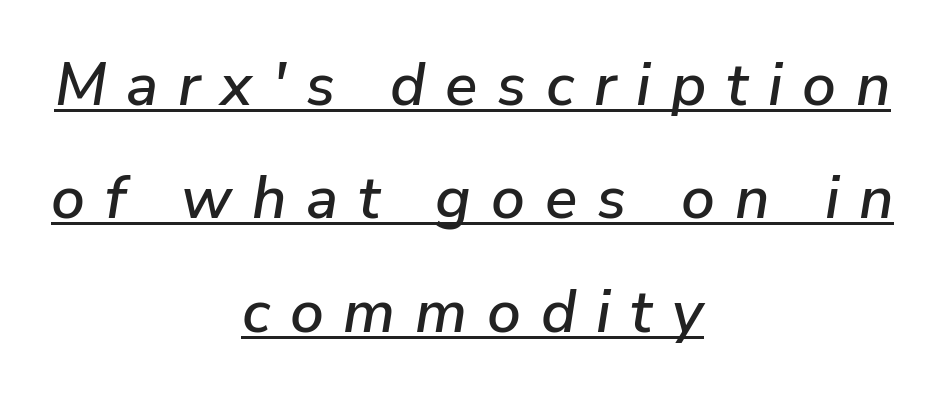
Which margin do the lines hug? Neither — every line sits in the middle. Emphasis is given by a line drawn under the lettering. There's an unmistakable incline to the writing here. A typesetter would call this proportional, since set widths differ per character. You could only call the tracking loose — the letters float apart.
